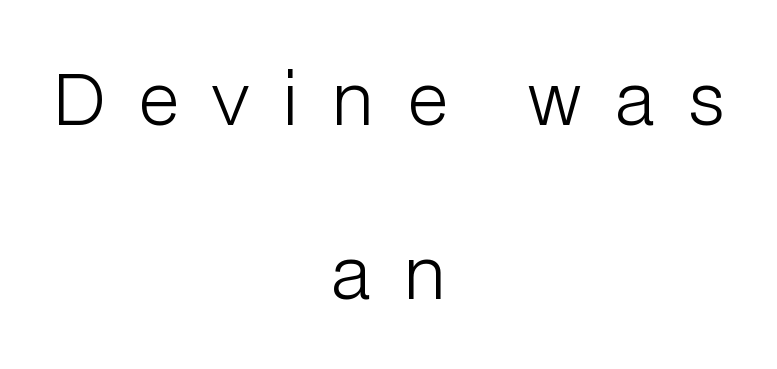
The passage shown is not underscored anywhere. Tracking value appears strongly positive — letters spread wide. The font's upright variant was chosen for this text. This sample has the flowing, uneven cadence of proportional lettering. Reading down the block, each line starts at a different indent, mirrored at its end.
